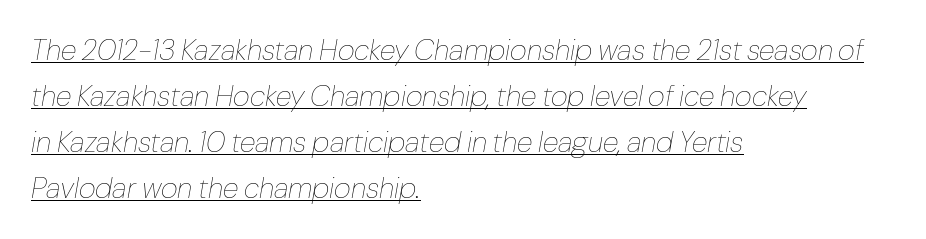
The image shows 29 px thin type, italic (leaning right); set left-aligned, normal line spacing (1.59x), normal letter spacing, underlined; low stroke contrast and a medium x-height.
